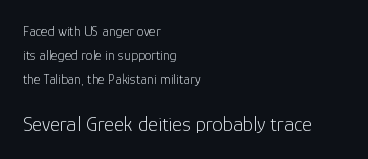
There is no visible air inserted between adjacent glyphs. The font is comparable to plain body text, perhaps lighter. The axis of the letterforms is exactly vertical. Bare-footed words on every line.
